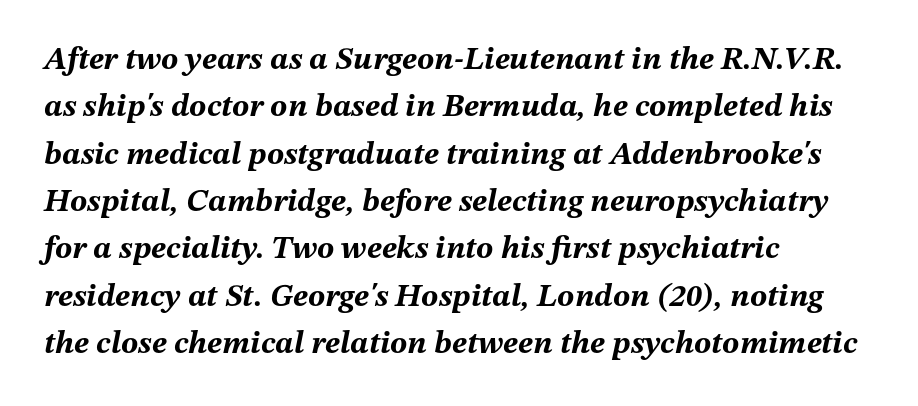
Q: Is the text bold? A: Yes.
Q: Is the text italic (slanted)? A: Yes, it leans right by about 12 degrees.
Q: Is the text underlined? A: No.
Q: How is the paragraph aligned? A: Left-aligned.
Q: Is the spacing between letters normal or unusually wide? A: Normal.
Q: Is the spacing between lines tight, normal or loose? A: Normal.
Q: Width (condensed, normal, or wide)? A: Normal.
Q: Stroke contrast? A: Medium.
Q: x-height? A: Medium.
Q: Monospaced? A: No.
